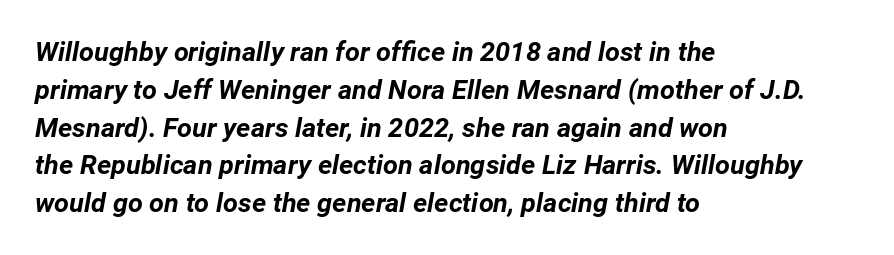
Left-aligned paragraph, ragged on the right. The font is running at its bold setting. It's the slanting kind of type. Tracking here is standard; glyphs follow each other at the usual distance.
